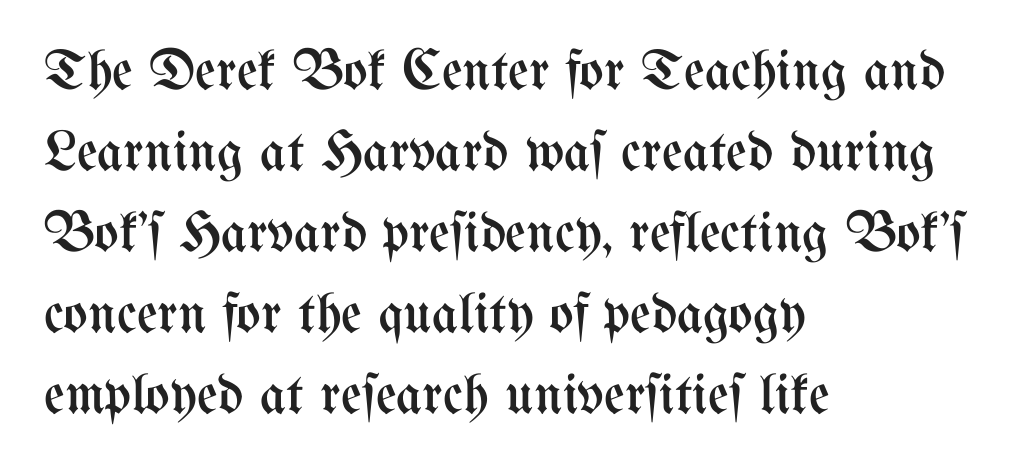
Every row of glyphs begins at an identical x-position on the left. Here the designer chose a conventional face with non-uniform glyph widths. Is the stroke heavy? The answer is a plain regular-or-lighter. Clear beneath every line of the passage.
